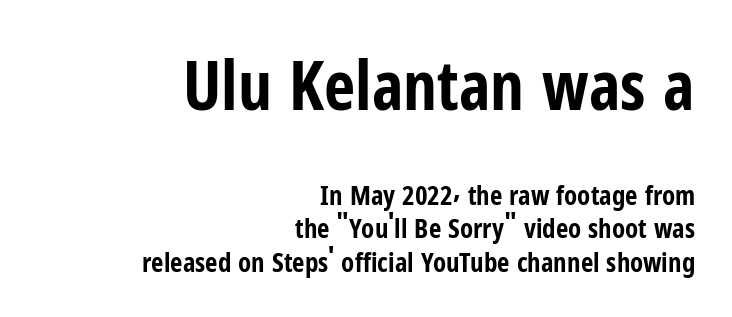
Q: Is the text bold? A: Yes.
Q: Is the text italic (slanted)? A: No, it is upright.
Q: Is the typeface a serif or a sans-serif typeface? A: Sans-serif.
Q: Is the text underlined? A: No.
Q: How is the paragraph aligned? A: Right-aligned.
Q: Is the spacing between letters normal or unusually wide? A: Normal.
Q: Which block of text is set in a larger size, the first (top) or the second (bottom)? A: The first (top) one.
Q: Width (condensed, normal, or wide)? A: Condensed.
Q: Stroke contrast? A: Low.
Q: x-height? A: Medium.
Q: Monospaced? A: No.
